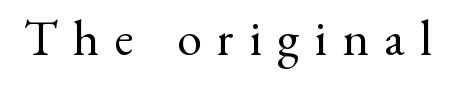
Has an underline been added? It has not. Nope, not italic — everything's standing straight. These lines have a slow, spaced-out rhythm from letter to letter. Serifs: yes, visible at the terminals of the letterforms. The cut favours lightness, reaching ordinary text weight at its darkest.
